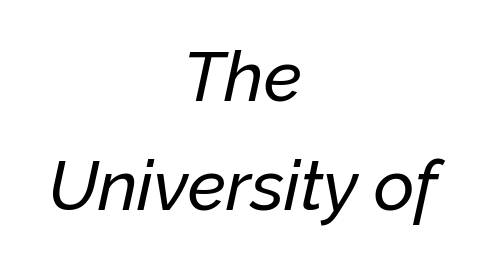
The image shows 70 px text type, italic (leaning right); set centered, normal line spacing (1.56x), normal letter spacing, not underlined; low stroke contrast and a medium x-height.
